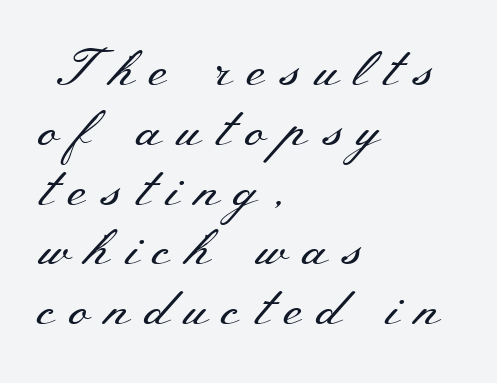
Q: Is the text bold? A: No.
Q: Is the text italic (slanted)? A: Yes.
Q: Is the typeface a serif or a sans-serif typeface? A: Serif.
Q: Is the text underlined? A: No.
Q: How is the paragraph aligned? A: Left-aligned.
Q: Is the spacing between letters normal or unusually wide? A: Unusually wide.
Q: Is the spacing between lines tight, normal or loose? A: Tight.
Q: Width (condensed, normal, or wide)? A: Wide.
Q: Stroke contrast? A: Medium.
Q: x-height? A: Small.
Q: Monospaced? A: No.
